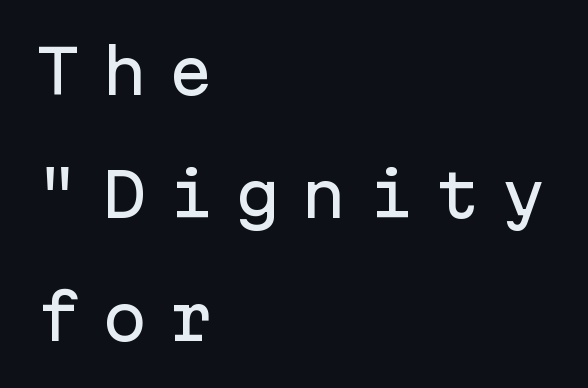
The image shows 60 px sans-serif type, upright, monospaced; set left-aligned, loose line spacing (2.05x), unusually wide letter spacing (+0.36 em), not underlined; low stroke contrast and a medium x-height.
